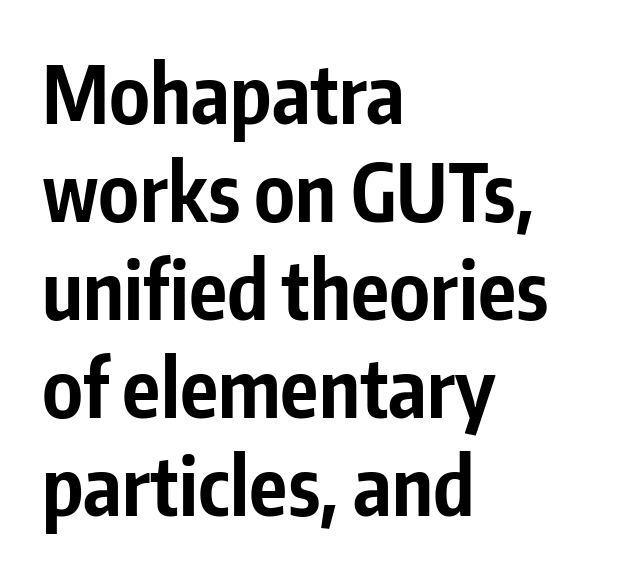
{"serif": "no", "italic": "no", "bold": "yes", "weight": "bold", "width": "condensed", "stroke_contrast": "low", "x_height": "medium", "monospaced": "no", "underline": "no", "align": "left", "line_spacing_ratio": 1.24, "letter_spacing": "normal", "letter_spacing_em": 0.0, "glyph_px": 79}
